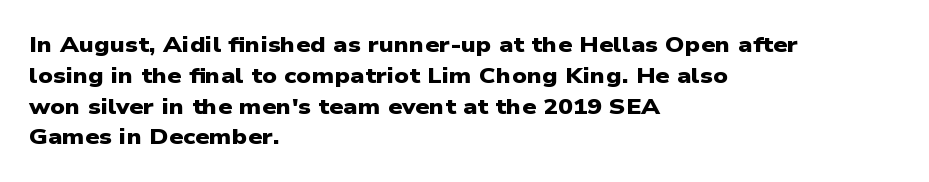
The image shows 22 px bold type; set left-aligned, normal line spacing (1.4x), normal letter spacing, not underlined.
